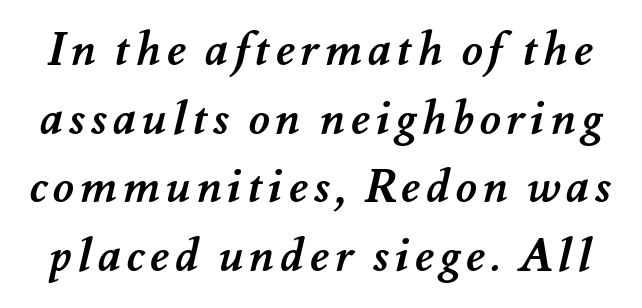
The image shows 46 px semibold type; set normal line spacing (1.49x), not underlined; medium stroke contrast and a small x-height.
